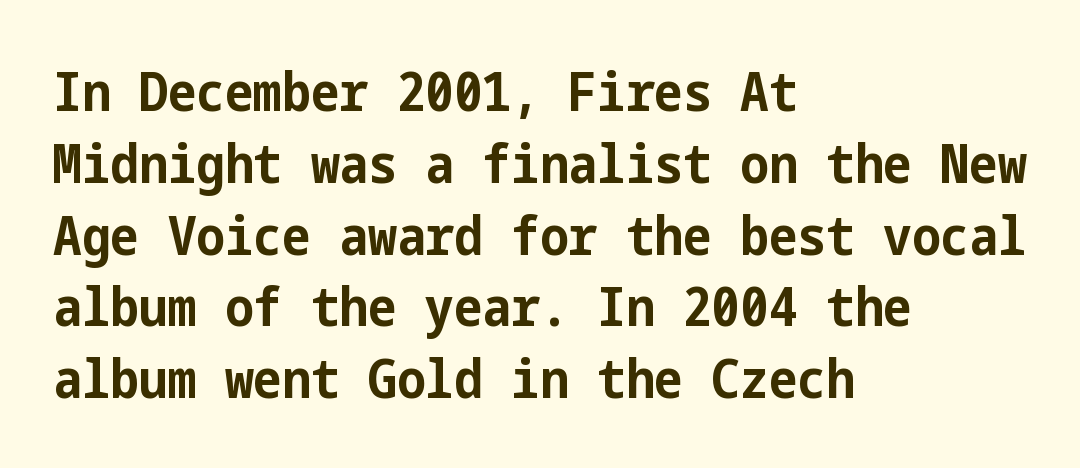
Words appear dense and cohesive because spacing is normal. Caption: multi-line text, flush left, ragged right. Check under the words: just untouched page. Heavy, bold letterforms. Baseline-to-baseline distance is the conventional proportion of letter height.
